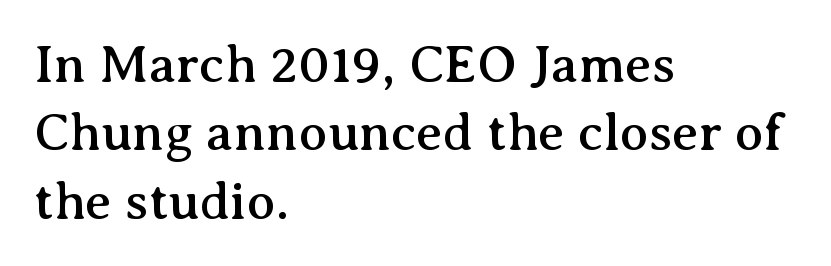
In terms of letterform style, serifs are clearly present. The passage shown is typed in a proportional face where columns would drift. Tracking here is standard; glyphs follow each other at the usual distance. If you drew a line through each stem, it would be perfectly vertical. Bare-footed words on every line.
